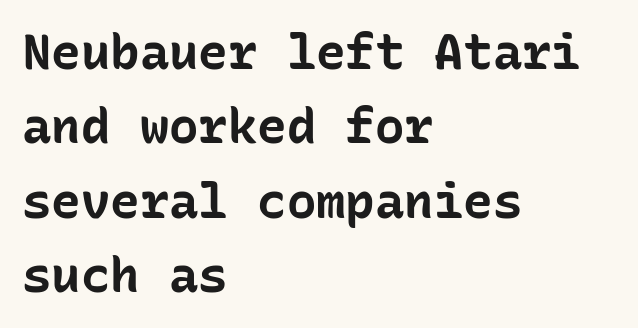
The image shows 49 px bold sans-serif type, upright, monospaced; set left-aligned, normal line spacing (1.52x), normal letter spacing, not underlined; low stroke contrast and a medium x-height.
